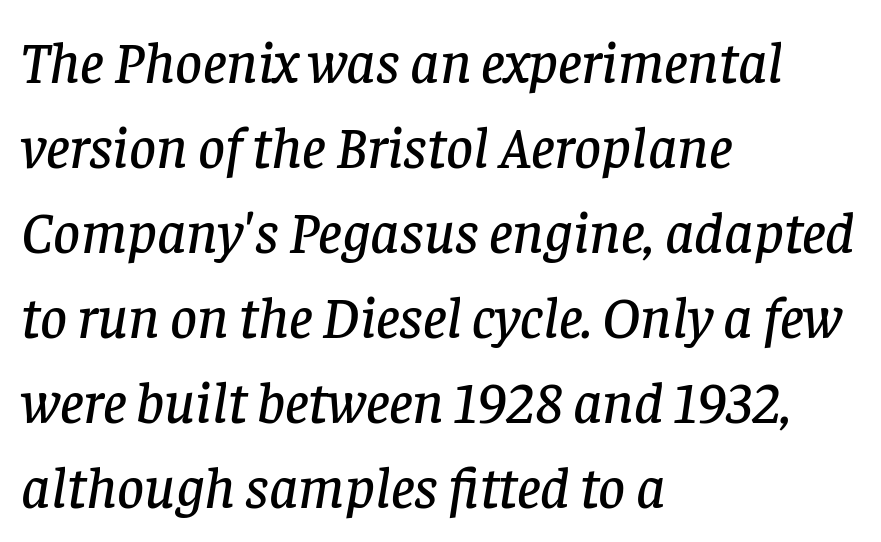
{"serif": "yes", "italic": "yes", "lean": "right", "slant_degrees": 8, "width": "normal", "stroke_contrast": "low", "x_height": "large", "monospaced": "no", "underline": "no", "align": "left", "line_spacing": "normal", "line_spacing_ratio": 1.44, "letter_spacing": "normal", "letter_spacing_em": 0.0, "glyph_px": 59}
